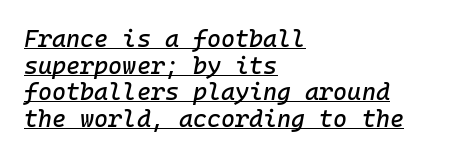
The image shows 24 px text type, italic (leaning right); set left-aligned, tight line spacing (1.11x), normal letter spacing, underlined.
